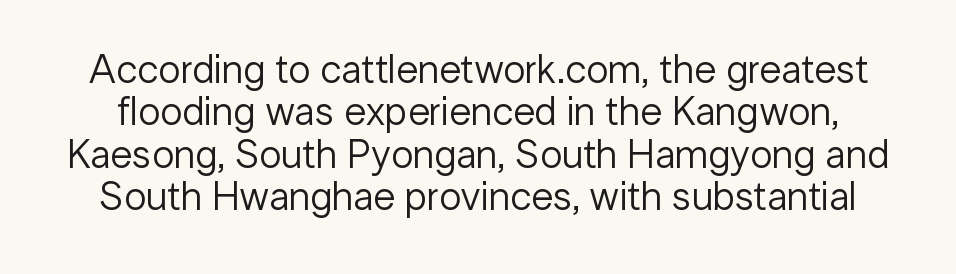
Observe the absence of serifs on each vertical stroke in this sample. A bare baseline throughout the passage. Spacing verdict: proportional, widths tailored to each character. If you drew a line through each stem, it would be perfectly vertical.
